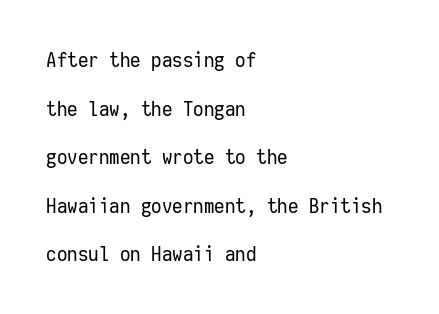
In terms of leading, this rendering errs on the spacious side. The letterforms sit shoulder to shoulder at normal distance. Teacher's note: observe the even left margin — that is flush-left alignment. Descender tails drop into unmarked territory. Heft: none added — not bold. Do the letters lean? They stand straight.
